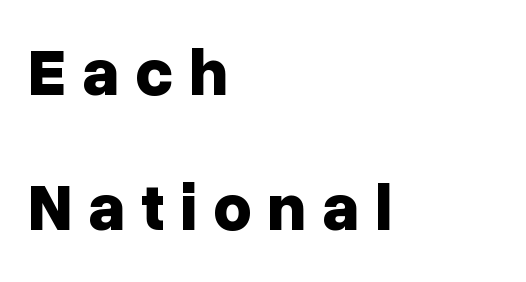
{"serif": "no", "italic": "no", "bold": "yes", "weight": "bold", "width": "normal", "stroke_contrast": "low", "x_height": "medium", "monospaced": "no", "underline": "no", "align": "left", "line_spacing": "loose", "line_spacing_ratio": 2.01, "letter_spacing": "wide", "letter_spacing_em": 0.23, "glyph_px": 67}
